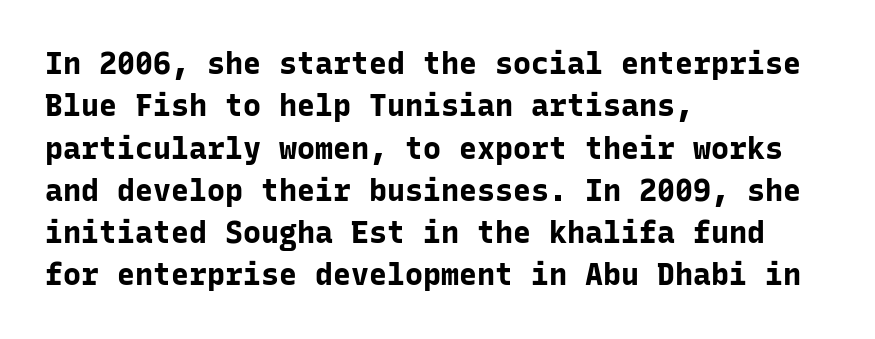
Q: Is the text bold? A: Yes.
Q: Is the text italic (slanted)? A: No, it is upright.
Q: Is the typeface a serif or a sans-serif typeface? A: Sans-serif.
Q: Is the text underlined? A: No.
Q: How is the paragraph aligned? A: Left-aligned.
Q: Is the spacing between letters normal or unusually wide? A: Normal.
Q: Is the spacing between lines tight, normal or loose? A: Normal.
Q: Width (condensed, normal, or wide)? A: Normal.
Q: Stroke contrast? A: Low.
Q: x-height? A: Medium.
Q: Monospaced? A: Yes.
